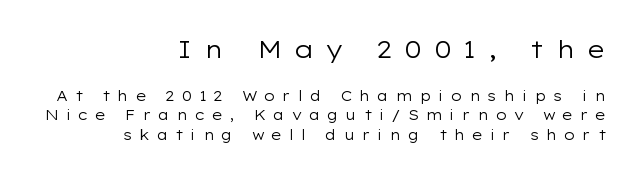
Q: Is the text bold? A: No.
Q: Is the text italic (slanted)? A: No, it is upright.
Q: Is the text underlined? A: No.
Q: How is the paragraph aligned? A: Right-aligned.
Q: Is the spacing between letters normal or unusually wide? A: Unusually wide.
Q: Is the spacing between lines tight, normal or loose? A: Normal.
Q: Which block of text is set in a larger size, the first (top) or the second (bottom)? A: The first (top) one.
